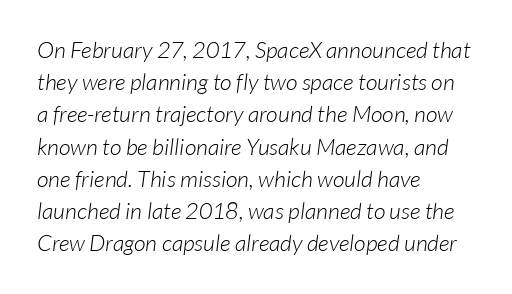
The image shows 23 px text type; set left-aligned, normal line spacing (1.4x), normal letter spacing, not underlined.
